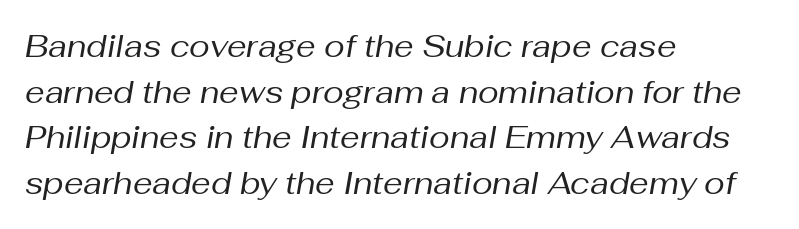
The lines sit at an ordinary, default distance from one another. Spacing verdict: proportional, widths tailored to each character. Letters rest on an invisible, unmarked baseline. Weight: not bold — regular or lighter. Glyph-to-glyph distance matches everyday printed text.
